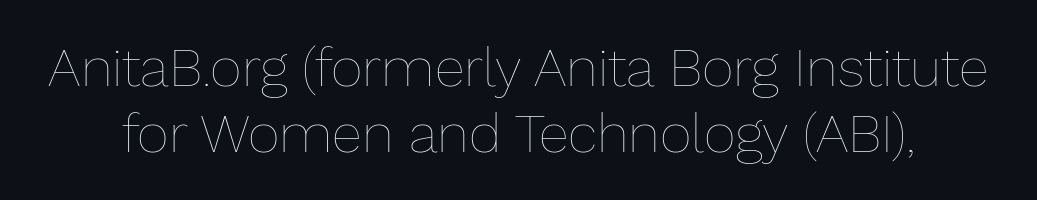
Q: Is the text bold? A: No.
Q: Is the text italic (slanted)? A: No, it is upright.
Q: Is the text underlined? A: No.
Q: Is the spacing between letters normal or unusually wide? A: Normal.
Q: Width (condensed, normal, or wide)? A: Normal.
Q: Stroke contrast? A: Low.
Q: x-height? A: Medium.
Q: Monospaced? A: No.
